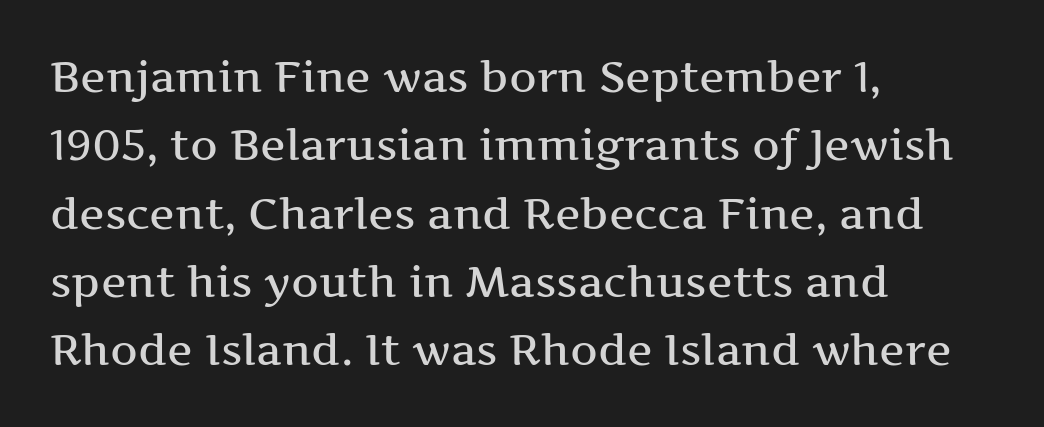
{"serif": "yes", "italic": "no", "width": "wide", "stroke_contrast": "medium", "x_height": "medium", "monospaced": "no", "underline": "no", "align": "left", "line_spacing": "normal", "line_spacing_ratio": 1.59, "letter_spacing": "normal", "letter_spacing_em": 0.0, "glyph_px": 43}
